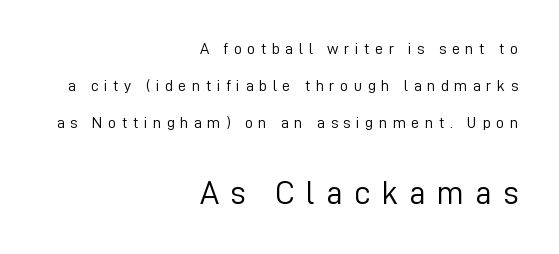
Each letter keeps its own natural width here, so spacing adapts to shape. If you measured baseline to baseline, you'd find a long distance. Short and long lines alike share a common ending point at right. Stems and bowls with no extra thickness — not bold.
